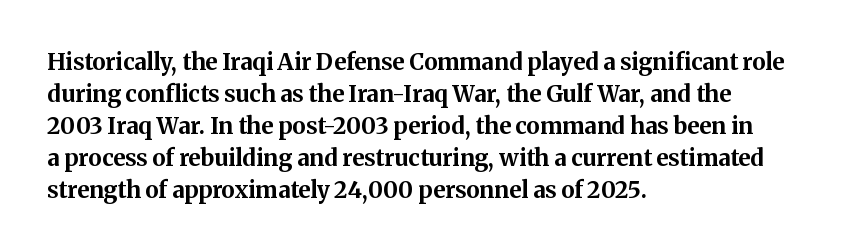
{"italic": "no", "bold": "yes", "underline": "no", "align": "left", "line_spacing": "normal", "line_spacing_ratio": 1.39, "letter_spacing": "normal", "letter_spacing_em": 0.0, "glyph_px": 23}
